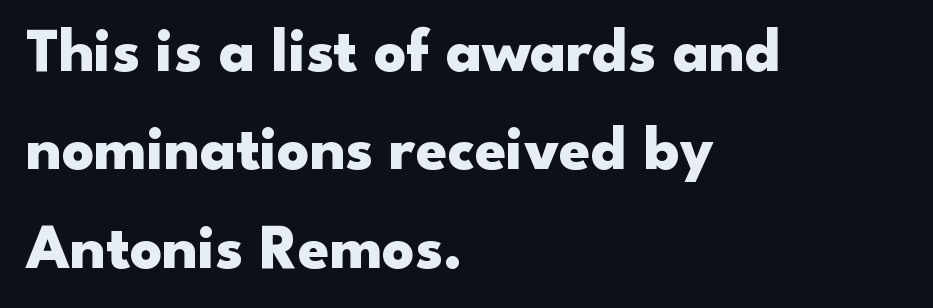
This rendering employs a face without finishing strokes, i.e., a sans-serif. Compared with a centered layout, this one pins lines to the left instead. It's the straight-up-and-down kind of type. Nobody drew a line under any word here.
